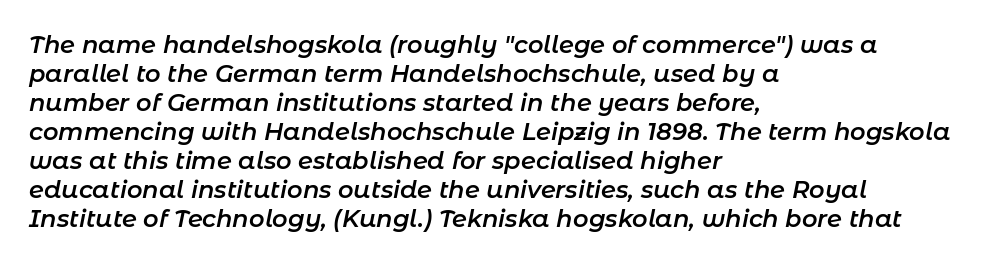
{"italic": "yes", "lean": "right", "slant_degrees": 11, "bold": "semi", "underline": "no", "align": "left", "line_spacing_ratio": 1.21, "letter_spacing": "normal", "letter_spacing_em": 0.0, "glyph_px": 24}
